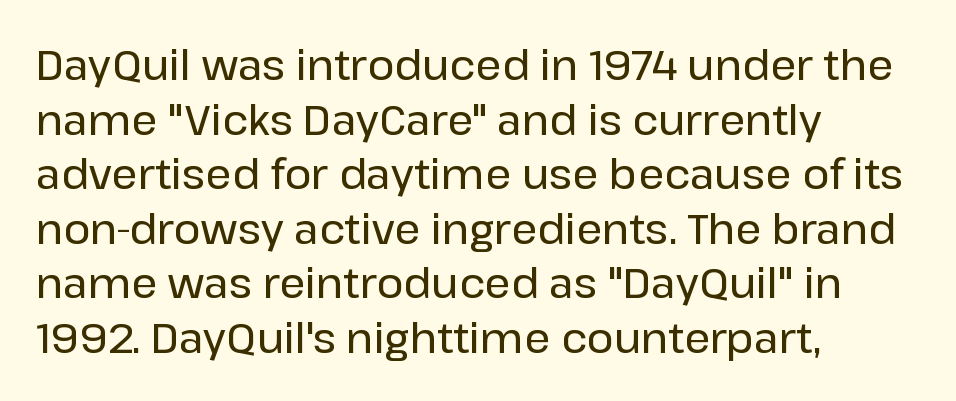
This is the regular roman posture of the typeface. This rendering uses left alignment, leaving the right contour irregular. The string is rendered with underlining switched off. Are there feet on the stems? There aren't — it's a sans. The letterforms sit shoulder to shoulder at normal distance.
